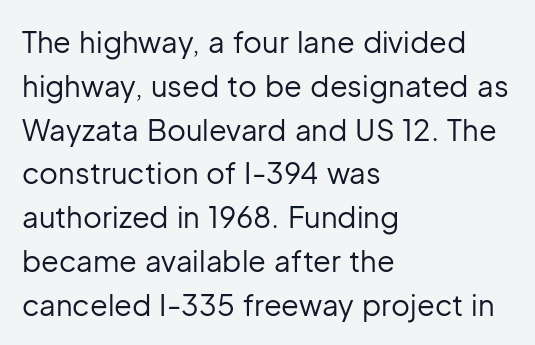
Q: Is the text bold? A: No.
Q: Is the text italic (slanted)? A: No, it is upright.
Q: Is the typeface a serif or a sans-serif typeface? A: Sans-serif.
Q: Is the text underlined? A: No.
Q: How is the paragraph aligned? A: Left-aligned.
Q: Is the spacing between letters normal or unusually wide? A: Normal.
Q: Is the spacing between lines tight, normal or loose? A: Normal.
Q: Width (condensed, normal, or wide)? A: Normal.
Q: Stroke contrast? A: Low.
Q: x-height? A: Medium.
Q: Monospaced? A: No.
